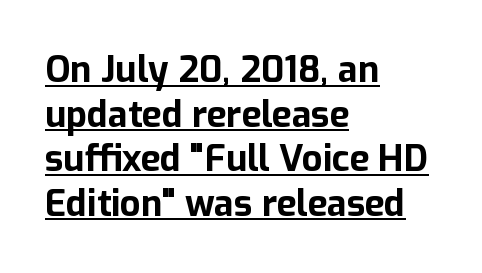
{"serif": "no", "italic": "no", "bold": "yes", "weight": "bold", "width": "normal", "stroke_contrast": "low", "x_height": "medium", "monospaced": "no", "underline": "yes", "align": "left", "line_spacing_ratio": 1.24, "letter_spacing": "normal", "letter_spacing_em": 0.0, "glyph_px": 36}
